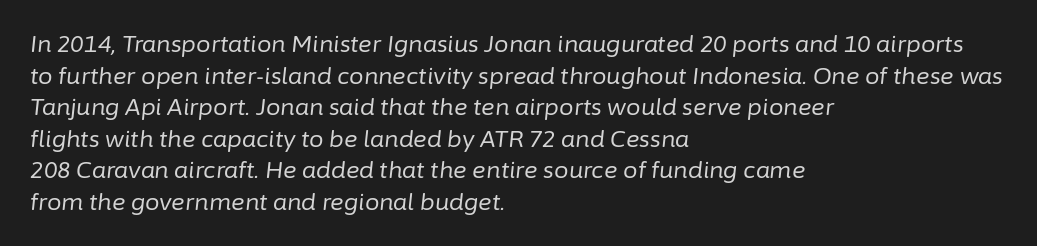
{"italic": "yes", "lean": "right", "slant_degrees": 6, "bold": "no", "underline": "no", "align": "left", "line_spacing": "normal", "line_spacing_ratio": 1.37, "letter_spacing": "normal", "letter_spacing_em": 0.0, "glyph_px": 23}
